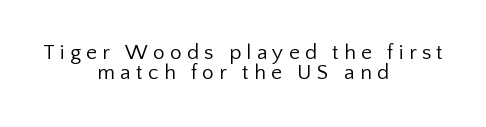
Q: Is the text bold? A: No.
Q: Is the text italic (slanted)? A: No, it is upright.
Q: Is the text underlined? A: No.
Q: How is the paragraph aligned? A: Centered.
Q: Is the spacing between letters normal or unusually wide? A: Unusually wide.
Q: Is the spacing between lines tight, normal or loose? A: Tight.
